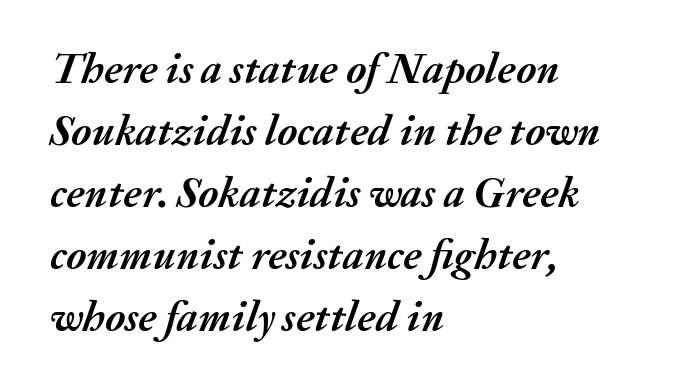
{"italic": "yes", "lean": "right", "slant_degrees": 20, "bold": "yes", "weight": "semibold", "width": "normal", "stroke_contrast": "medium", "x_height": "medium", "monospaced": "no", "underline": "no", "align": "left", "line_spacing": "normal", "line_spacing_ratio": 1.44, "letter_spacing": "normal", "letter_spacing_em": 0.0, "glyph_px": 43}
